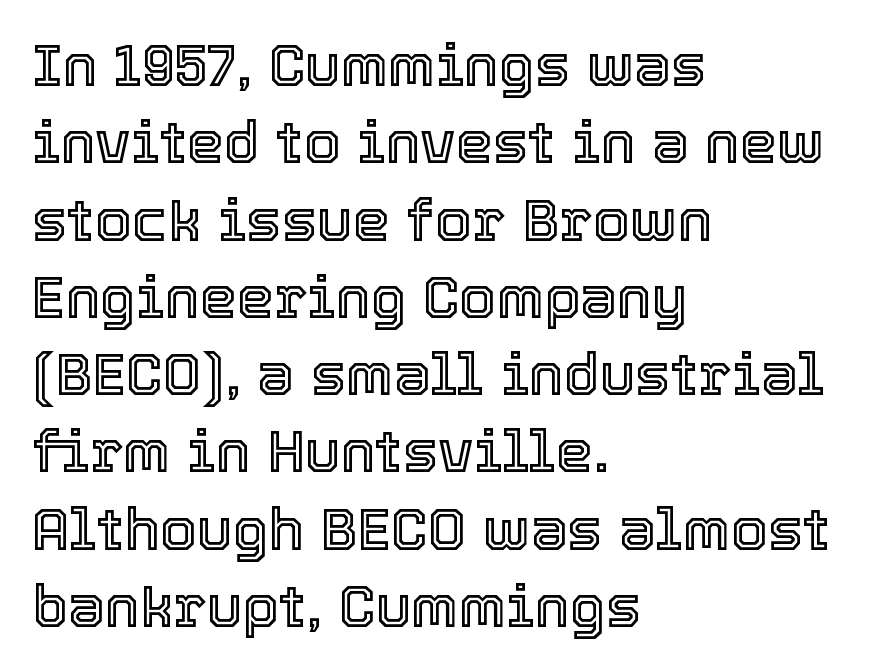
Q: Is the text italic (slanted)? A: No, it is upright.
Q: Is the text underlined? A: No.
Q: How is the paragraph aligned? A: Left-aligned.
Q: Is the spacing between letters normal or unusually wide? A: Normal.
Q: Is the spacing between lines tight, normal or loose? A: Normal.
Q: Width (condensed, normal, or wide)? A: Normal.
Q: x-height? A: Medium.
Q: Monospaced? A: No.
